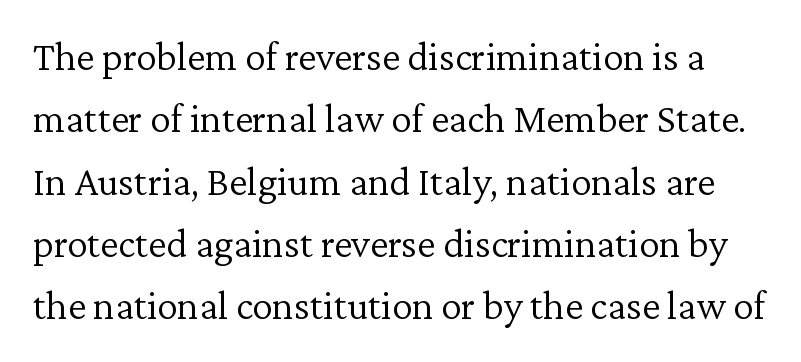
{"serif": "yes", "italic": "no", "bold": "no", "weight": "light", "width": "normal", "stroke_contrast": "low", "x_height": "medium", "monospaced": "no", "underline": "no", "line_spacing": "normal", "line_spacing_ratio": 1.52, "letter_spacing": "normal", "letter_spacing_em": 0.0, "glyph_px": 41}
